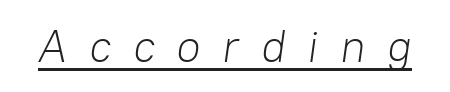
The image shows 45 px light type, italic (leaning right); set unusually wide letter spacing (+0.47 em), underlined; low stroke contrast and a medium x-height.
